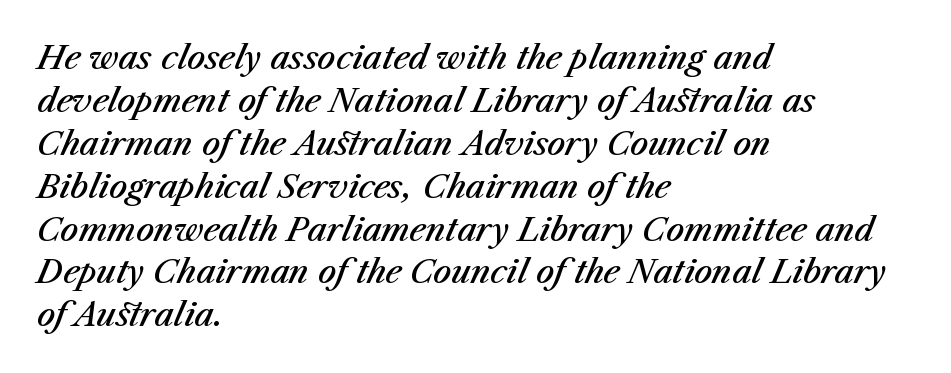
Q: Is the text bold? A: Semi-bold.
Q: Is the text italic (slanted)? A: Yes, it leans right by about 23 degrees.
Q: Is the text underlined? A: No.
Q: How is the paragraph aligned? A: Left-aligned.
Q: Is the spacing between letters normal or unusually wide? A: Normal.
Q: Is the spacing between lines tight, normal or loose? A: Normal.
Q: Width (condensed, normal, or wide)? A: Normal.
Q: Stroke contrast? A: Medium.
Q: x-height? A: Medium.
Q: Monospaced? A: No.
